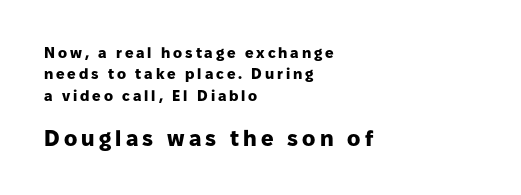
Regular leading. The face used here appears at its bigger size in the lower chunk. The font is running at its bold setting. Each line starts at the same left margin while the right side varies.
